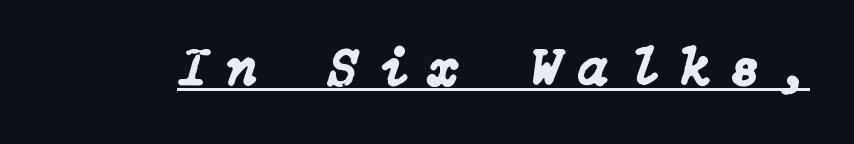
Q: Is the text italic (slanted)? A: Yes, it leans right by about 15 degrees.
Q: Is the text underlined? A: Yes.
Q: Is the spacing between letters normal or unusually wide? A: Unusually wide.
Q: Width (condensed, normal, or wide)? A: Normal.
Q: Stroke contrast? A: Low.
Q: x-height? A: Medium.
